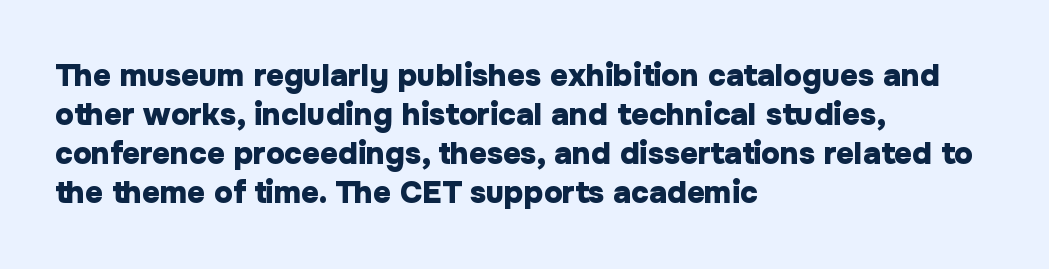
Letters rest on an invisible, unmarked baseline. If you drew a line through each stem, it would be perfectly vertical. The lines sit at an ordinary, default distance from one another. The font family rendered here belongs to the sans-serif group. Characters follow at the spacing the type designer built in. Which margin do the lines hug? The left one — the right edge is uneven.
